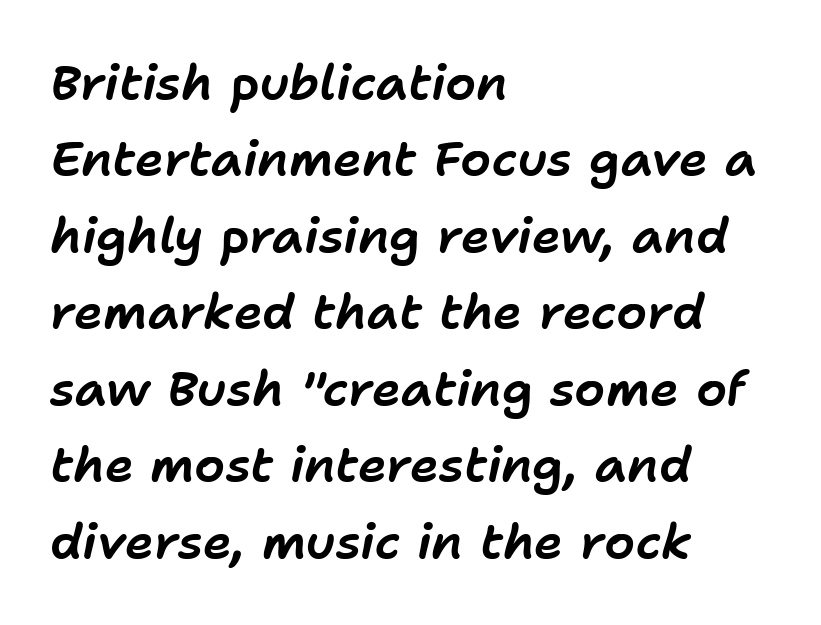
The image shows 49 px text type, italic (leaning right); set left-aligned, normal line spacing (1.56x), normal letter spacing, not underlined; low stroke contrast and a medium x-height.
